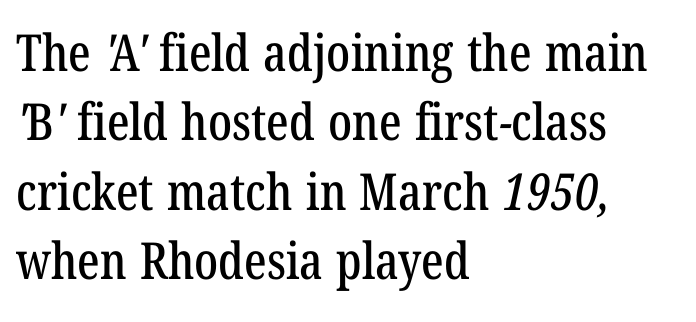
If you measured baseline to baseline, you'd find a middling distance. Between one letter and the next there's only the usual sliver of space. Rule under the text: the space is simply empty. In CSS terms this would be text-align: left.
